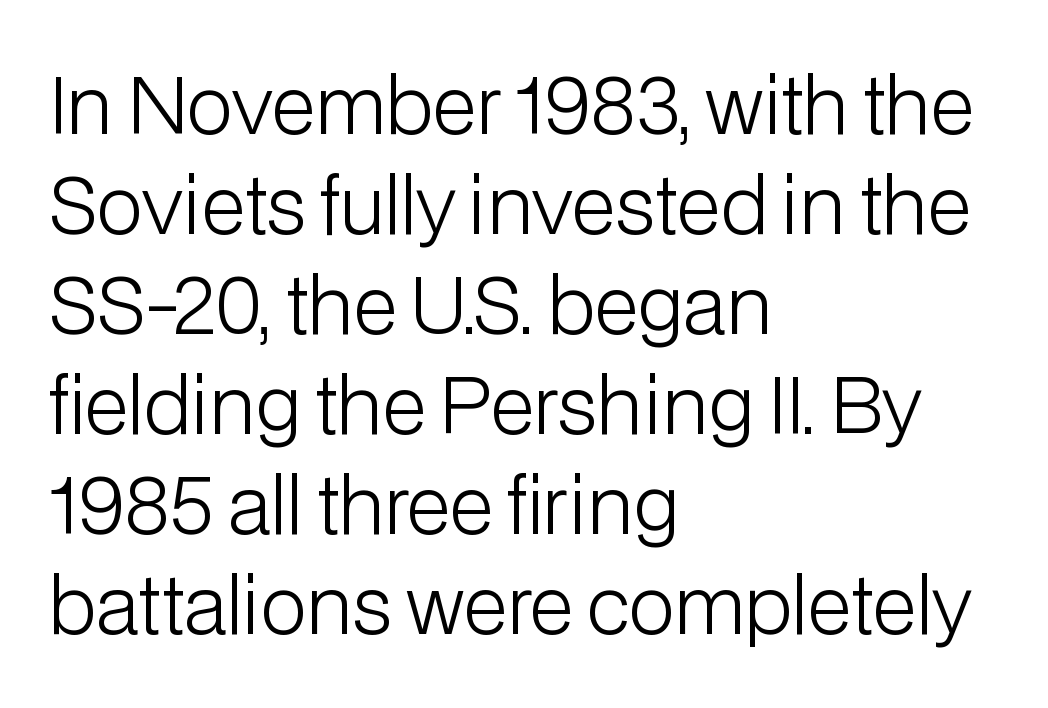
{"serif": "no", "italic": "no", "bold": "no", "weight": "light", "width": "normal", "stroke_contrast": "low", "x_height": "medium", "monospaced": "no", "underline": "no", "align": "left", "line_spacing": "normal", "line_spacing_ratio": 1.3, "letter_spacing": "normal", "letter_spacing_em": 0.0, "glyph_px": 77}
